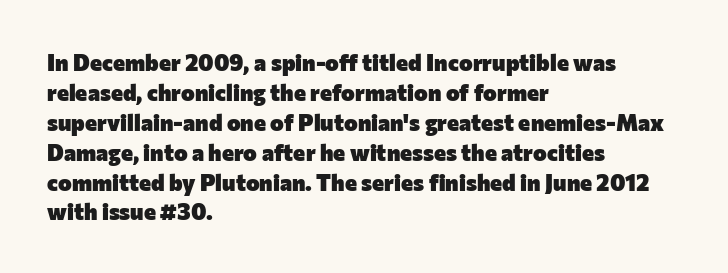
Q: Is the text bold? A: Yes.
Q: Is the text italic (slanted)? A: No, it is upright.
Q: Is the text underlined? A: No.
Q: How is the paragraph aligned? A: Left-aligned.
Q: Is the spacing between letters normal or unusually wide? A: Normal.
Q: Is the spacing between lines tight, normal or loose? A: Normal.
